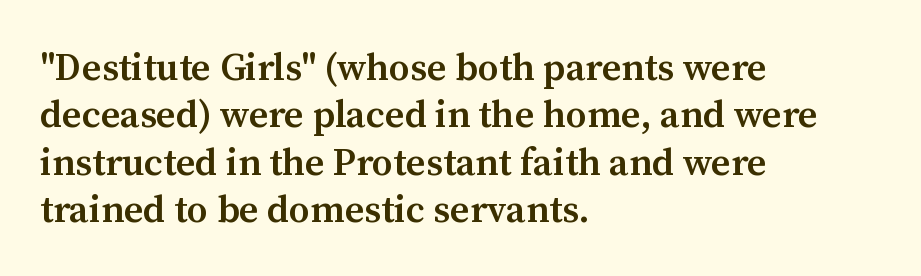
These lines are composed in type with serifs. Honestly, the letter spacing is just normal — you wouldn't notice it. The rendering anchors every line to the left-hand side. On the weight axis this lands at semibold, roughly 600. The passage shown is not underscored anywhere. Summary of vertical rhythm: regular, with standard interline spacing.
